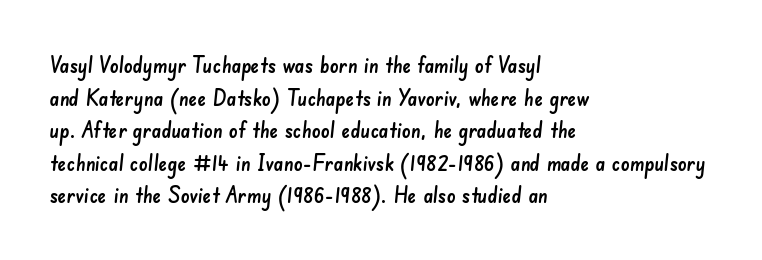
Q: Is the text underlined? A: No.
Q: How is the paragraph aligned? A: Left-aligned.
Q: Is the spacing between letters normal or unusually wide? A: Normal.
Q: Is the spacing between lines tight, normal or loose? A: Normal.
